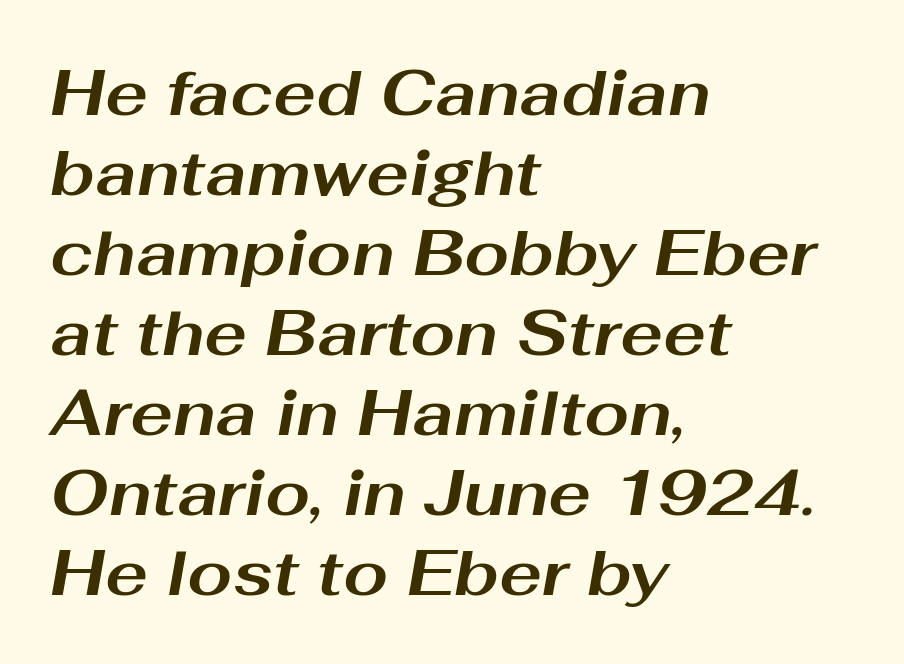
The image shows 64 px bold, wide type, italic (leaning right); set left-aligned, normal line spacing (1.25x), normal letter spacing, not underlined; medium stroke contrast and a medium x-height.
